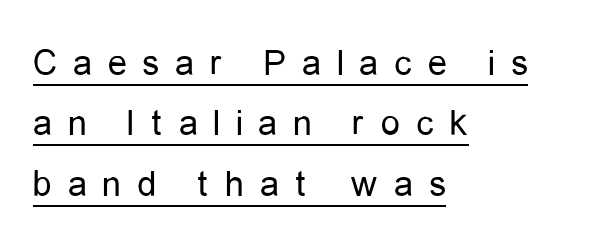
Q: Is the text bold? A: No.
Q: Is the text italic (slanted)? A: No, it is upright.
Q: Is the typeface a serif or a sans-serif typeface? A: Sans-serif.
Q: Is the text underlined? A: Yes.
Q: How is the paragraph aligned? A: Left-aligned.
Q: Is the spacing between letters normal or unusually wide? A: Unusually wide.
Q: Is the spacing between lines tight, normal or loose? A: Normal.
Q: Width (condensed, normal, or wide)? A: Condensed.
Q: Stroke contrast? A: Low.
Q: x-height? A: Medium.
Q: Monospaced? A: No.
